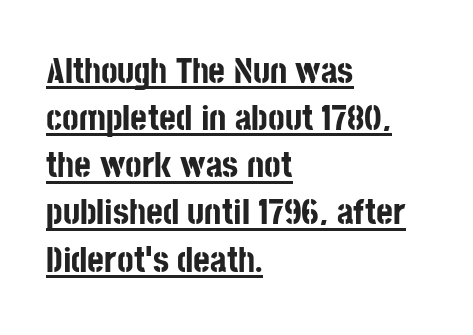
The image shows 36 px bold, condensed sans-serif type, upright; set left-aligned, normal line spacing (1.31x), normal letter spacing, underlined; low stroke contrast and a large x-height.
